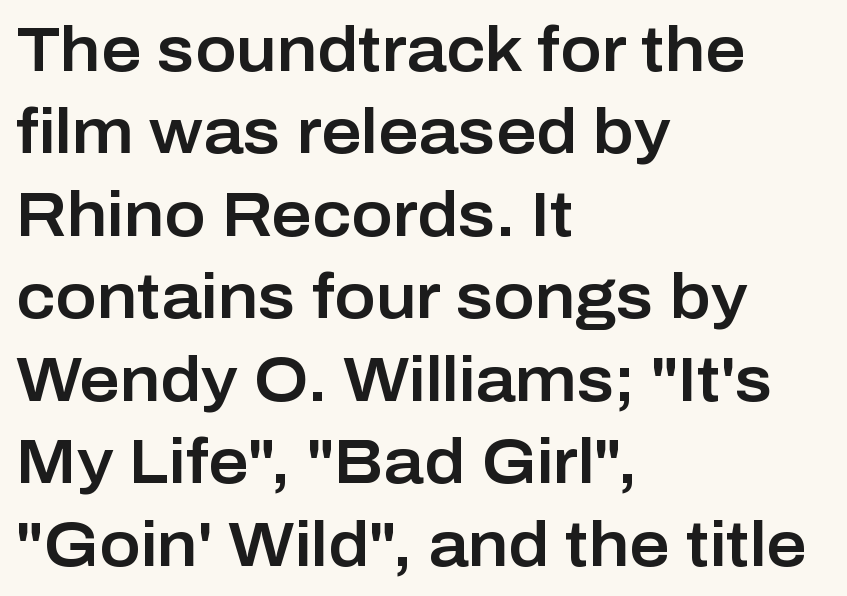
The image shows 62 px sans-serif type, upright; set left-aligned, normal line spacing (1.33x), normal letter spacing, not underlined; low stroke contrast and a medium x-height.
